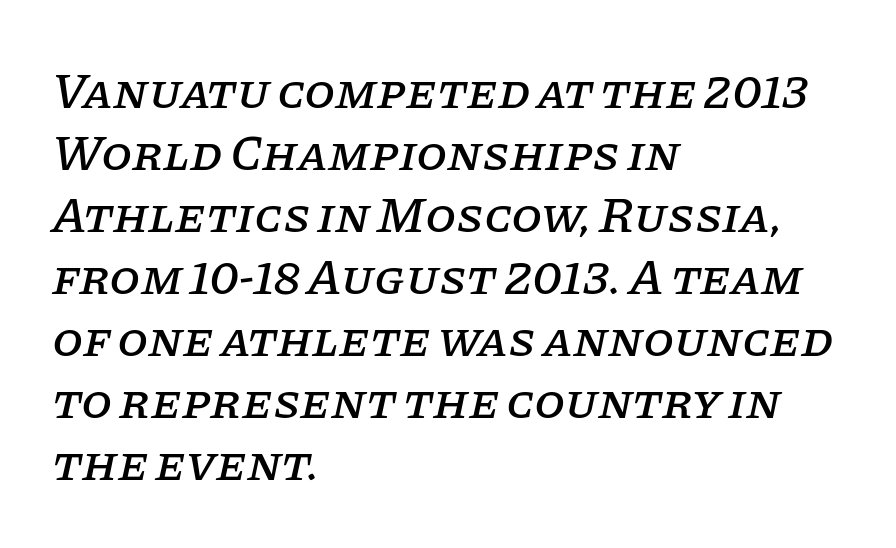
{"serif": "yes", "italic": "yes", "lean": "right", "slant_degrees": 11, "width": "normal", "stroke_contrast": "low", "x_height": "large", "monospaced": "no", "underline": "no", "align": "left", "line_spacing_ratio": 1.24, "letter_spacing": "normal", "letter_spacing_em": 0.0, "glyph_px": 50}
